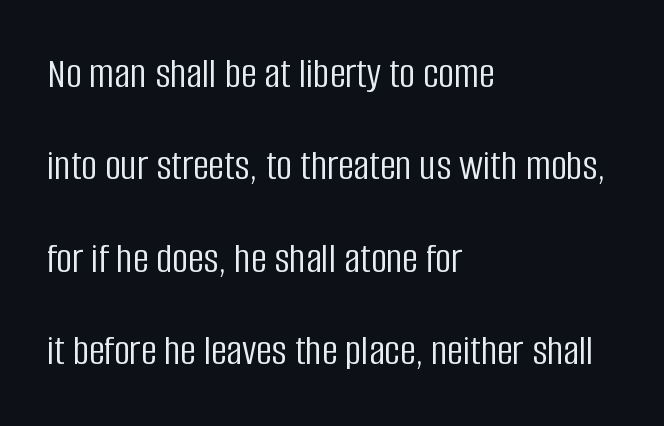
{"serif": "no", "italic": "no", "bold": "no", "weight": "light", "width": "condensed", "stroke_contrast": "low", "x_height": "large", "monospaced": "no", "underline": "no", "align": "left", "line_spacing": "loose", "line_spacing_ratio": 2.1, "letter_spacing": "normal", "letter_spacing_em": 0.0, "glyph_px": 44}
